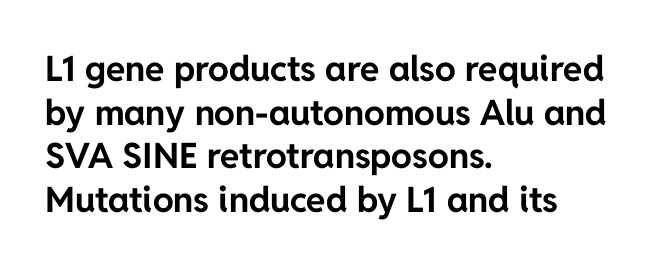
Rule under the text: the space is simply empty. Do the characters align in a grid? No, the font is proportional. Each word holds together tightly as a unit, with standard inter-letter gaps. Does the type have serifs? No, each stem ends abruptly. The sample has been set heavy, in full bold.
